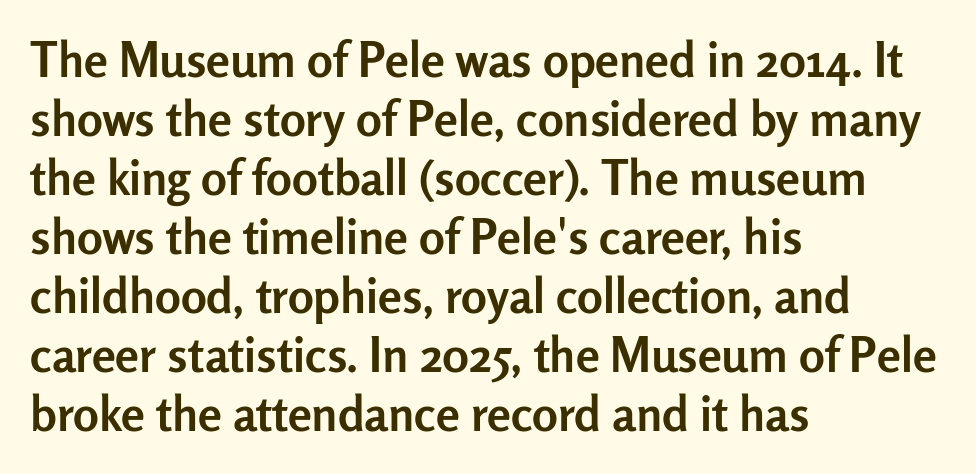
Q: Is the text bold? A: Yes.
Q: Is the text italic (slanted)? A: No, it is upright.
Q: Is the typeface a serif or a sans-serif typeface? A: Sans-serif.
Q: Is the text underlined? A: No.
Q: How is the paragraph aligned? A: Left-aligned.
Q: Is the spacing between letters normal or unusually wide? A: Normal.
Q: Width (condensed, normal, or wide)? A: Normal.
Q: Stroke contrast? A: Low.
Q: x-height? A: Medium.
Q: Monospaced? A: No.
